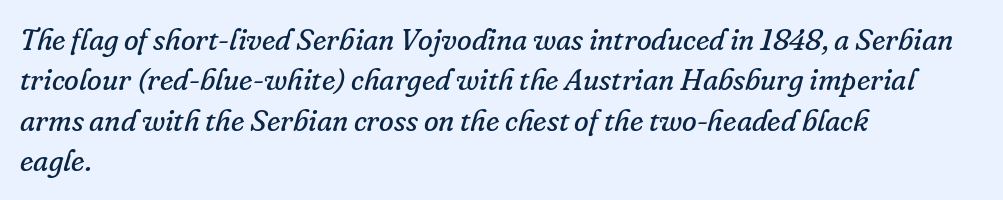
There's an unmistakable incline to the writing here. This sample uses plain, unmodified letter spacing. Is the type heavy? It reads as light-to-regular instead. Alignment: flush left.
